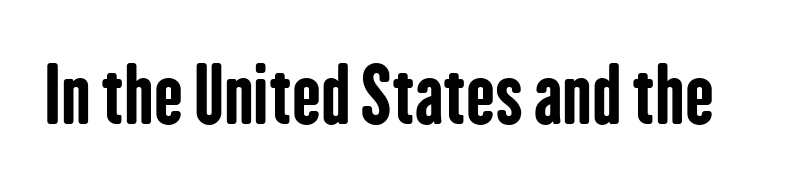
Q: Is the text bold? A: Yes.
Q: Is the text italic (slanted)? A: No, it is upright.
Q: Is the typeface a serif or a sans-serif typeface? A: Sans-serif.
Q: Is the text underlined? A: No.
Q: Is the spacing between letters normal or unusually wide? A: Normal.
Q: Width (condensed, normal, or wide)? A: Condensed.
Q: Stroke contrast? A: Low.
Q: x-height? A: Medium.
Q: Monospaced? A: No.
